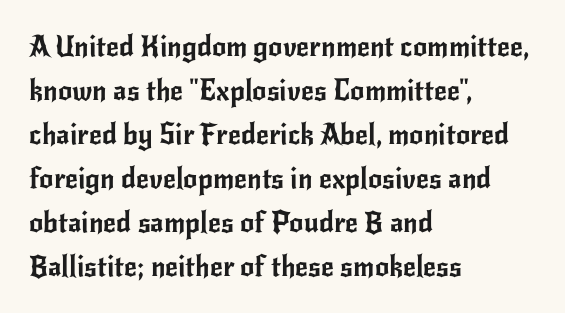
{"serif": "no", "italic": "no", "width": "normal", "stroke_contrast": "low", "x_height": "small", "monospaced": "no", "underline": "no", "align": "left", "line_spacing": "normal", "line_spacing_ratio": 1.57, "letter_spacing": "normal", "letter_spacing_em": 0.0, "glyph_px": 28}
